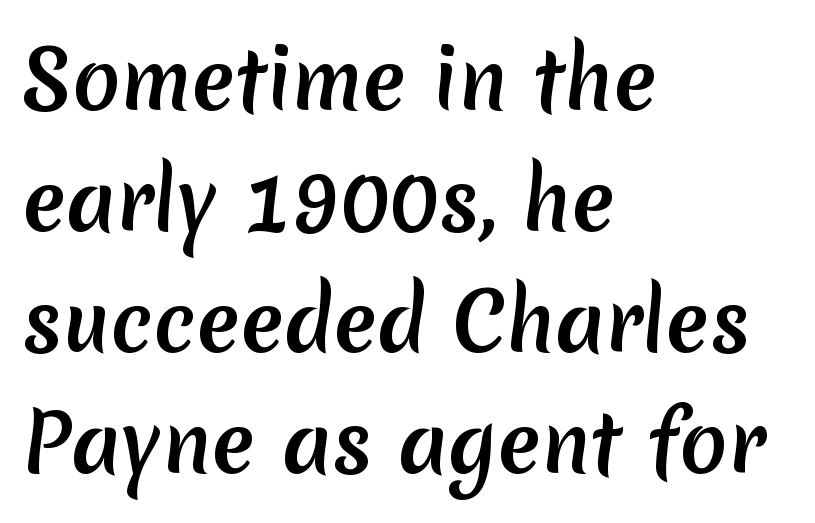
A typesetter would call this proportional, since set widths differ per character. Tracking value appears to be zero — textbook default spacing. To sum up the face: it is a sans, with no serifs. Successive baselines arrive at the customary interval. Alignment: flush left.
